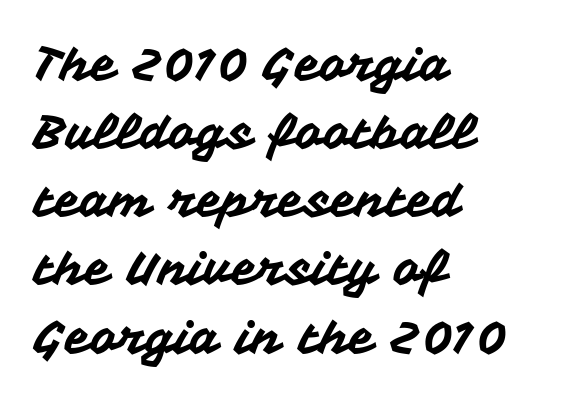
The image shows 47 px sans-serif type; set left-aligned, normal line spacing (1.45x), normal letter spacing, not underlined; medium stroke contrast and a medium x-height.
